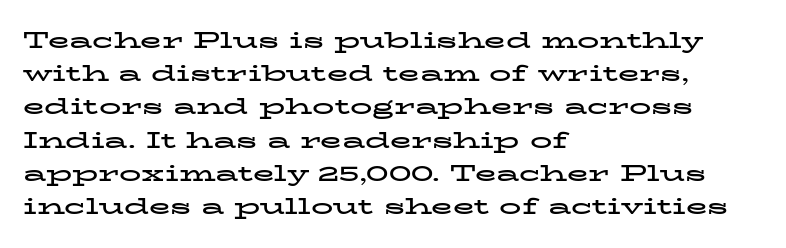
Leading matches the norm, producing a regular column. The area under the type is left untouched. Does extra space separate the letters? No, they use regular spacing. These lines were composed using upright roman letters.
